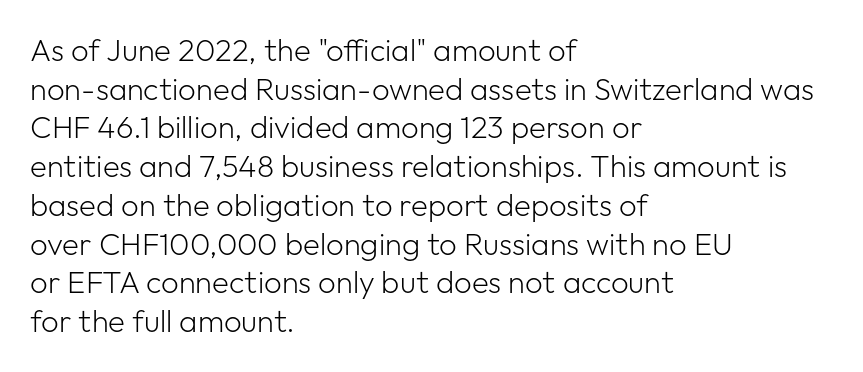
{"serif": "no", "italic": "no", "bold": "no", "weight": "light", "width": "normal", "stroke_contrast": "low", "x_height": "medium", "monospaced": "no", "underline": "no", "align": "left", "line_spacing": "normal", "line_spacing_ratio": 1.25, "letter_spacing": "normal", "letter_spacing_em": 0.0, "glyph_px": 31}
